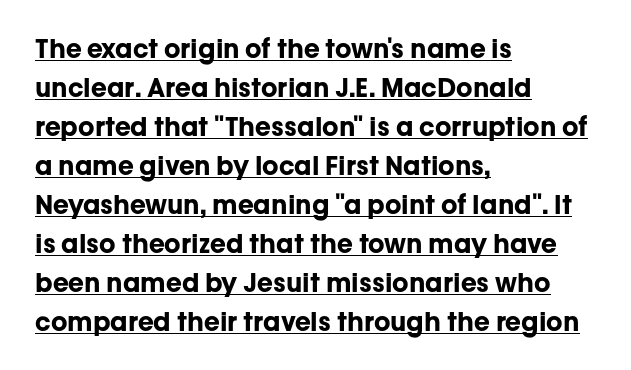
Q: Is the text bold? A: Yes.
Q: Is the text italic (slanted)? A: No, it is upright.
Q: Is the text underlined? A: Yes.
Q: How is the paragraph aligned? A: Left-aligned.
Q: Is the spacing between letters normal or unusually wide? A: Normal.
Q: Is the spacing between lines tight, normal or loose? A: Normal.
